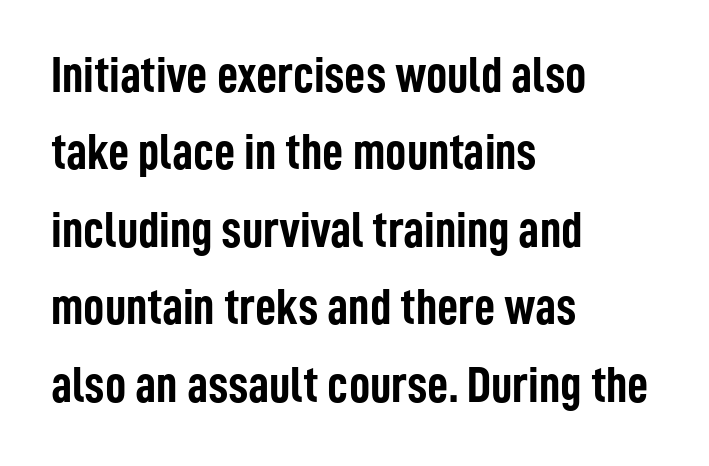
Summary of weight: heavy, a full bold. A roman cut, with each character standing at attention. Is this a fixed-width face? No — the glyphs have proportional, varying widths. Quick note: underline off.
